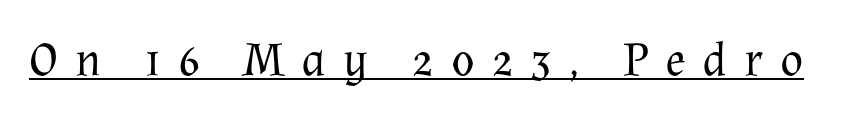
Posture: straight, roman, zero tilt. Yep, those are serifs on the letters. The rendered words wear a rule along their underside. Each letter keeps its own natural width here, so spacing adapts to shape. Glyph-to-glyph distance is far greater than everyday printed text. Weight: in the light-to-regular range.
